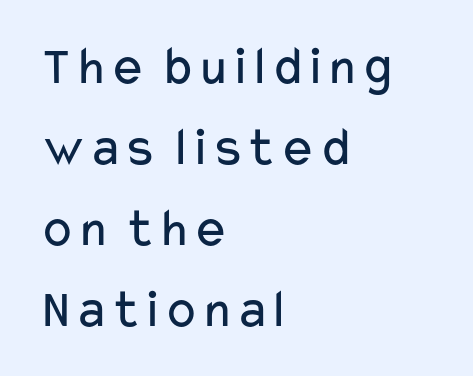
{"serif": "no", "italic": "no", "bold": "no", "weight": "regular", "width": "wide", "stroke_contrast": "low", "x_height": "medium", "monospaced": "no", "underline": "no", "align": "left", "line_spacing": "normal", "line_spacing_ratio": 1.47, "letter_spacing": "normal", "letter_spacing_em": 0.0, "glyph_px": 55}
